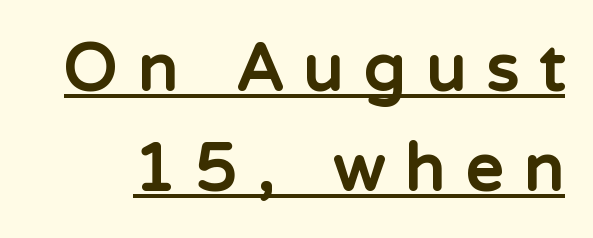
Characters follow at a spacing far wider than the type designer built in. Looks like regular typesetting: each glyph gets only the width it needs. The specimen reads as upright at a glance. The space between consecutive lines is moderate. The specimen includes a rule beneath the text block's lines. These words are printed bold, with thick strokes throughout.
